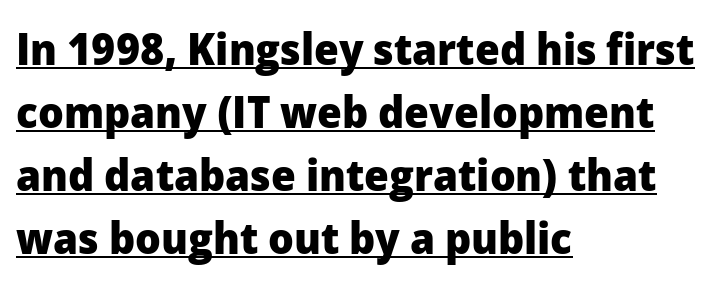
The image shows 45 px heavy sans-serif type, upright; set left-aligned, normal line spacing (1.4x), normal letter spacing, underlined; low stroke contrast and a medium x-height.
